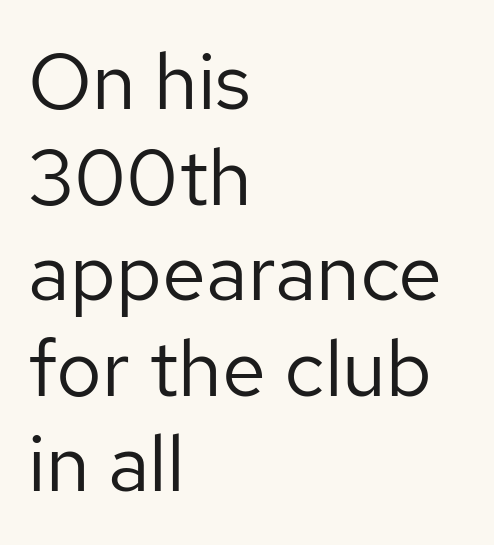
The image shows 79 px regular-weight sans-serif type, upright; set left-aligned, line spacing 1.21x, normal letter spacing, not underlined; low stroke contrast and a medium x-height.
